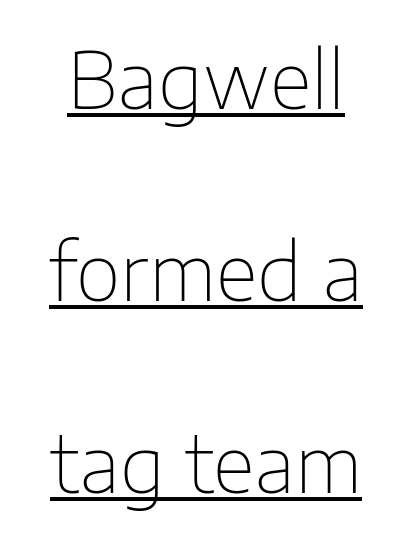
The image shows 78 px thin sans-serif type, upright; set loose line spacing (2.46x), normal letter spacing, underlined; low stroke contrast and a medium x-height.
